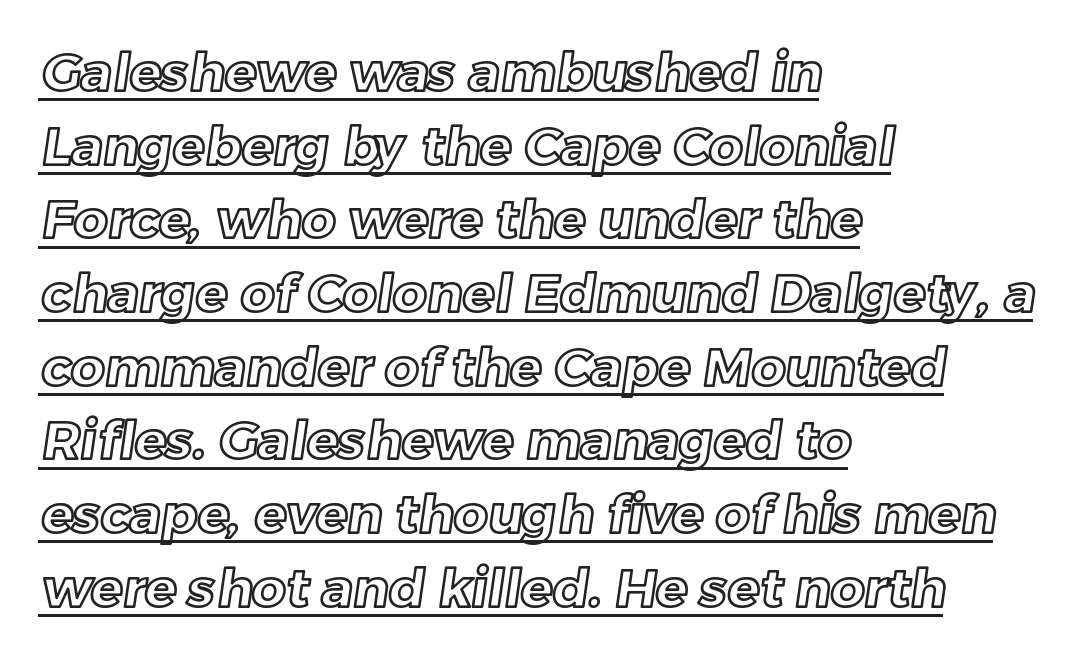
Does the leading feel generous? No, just average. Spacing verdict: proportional, widths tailored to each character. The tracking reads as untouched default to a designer's eye. Quick note: underline on. Leftover space on each line is placed entirely after the last word.
